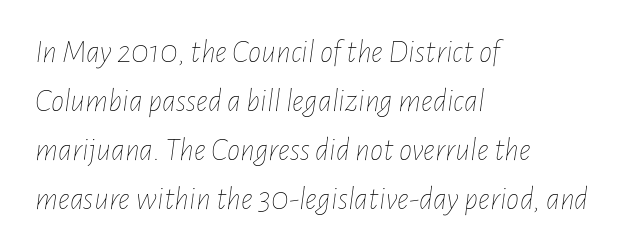
Q: Is the text bold? A: No.
Q: Is the text italic (slanted)? A: Yes, it leans right by about 7 degrees.
Q: Is the text underlined? A: No.
Q: How is the paragraph aligned? A: Left-aligned.
Q: Is the spacing between letters normal or unusually wide? A: Normal.
Q: Is the spacing between lines tight, normal or loose? A: Normal.
Q: Width (condensed, normal, or wide)? A: Condensed.
Q: Stroke contrast? A: Low.
Q: x-height? A: Medium.
Q: Monospaced? A: No.
